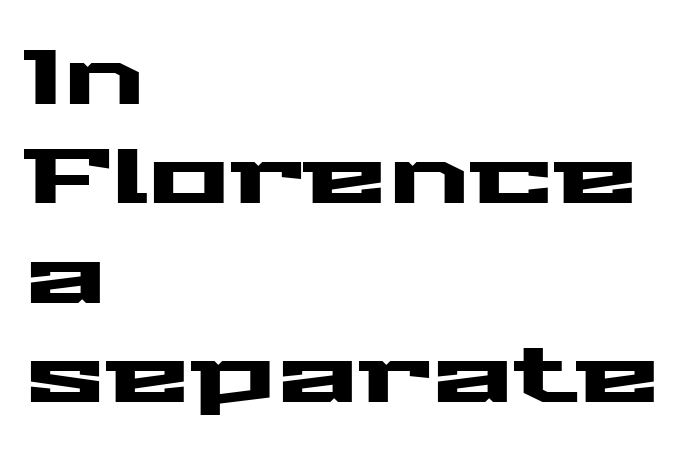
Q: Is the text italic (slanted)? A: No, it is upright.
Q: Is the typeface a serif or a sans-serif typeface? A: Sans-serif.
Q: Is the text underlined? A: No.
Q: How is the paragraph aligned? A: Left-aligned.
Q: Is the spacing between letters normal or unusually wide? A: Normal.
Q: Is the spacing between lines tight, normal or loose? A: Normal.
Q: Width (condensed, normal, or wide)? A: Wide.
Q: Stroke contrast? A: Medium.
Q: x-height? A: Medium.
Q: Monospaced? A: No.
